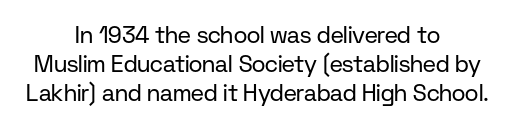
Q: Is the text bold? A: No.
Q: Is the text italic (slanted)? A: No, it is upright.
Q: Is the text underlined? A: No.
Q: How is the paragraph aligned? A: Centered.
Q: Is the spacing between letters normal or unusually wide? A: Normal.
Q: Is the spacing between lines tight, normal or loose? A: Normal.
